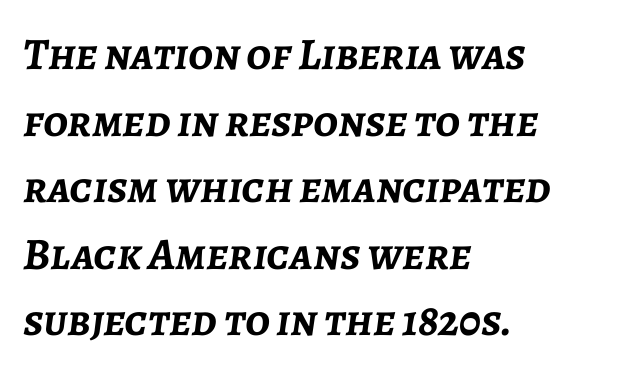
Q: Is the text bold? A: Yes.
Q: Is the text italic (slanted)? A: Yes, it leans right by about 7 degrees.
Q: Is the text underlined? A: No.
Q: How is the paragraph aligned? A: Left-aligned.
Q: Is the spacing between letters normal or unusually wide? A: Normal.
Q: Is the spacing between lines tight, normal or loose? A: Normal.
Q: Width (condensed, normal, or wide)? A: Normal.
Q: Stroke contrast? A: Low.
Q: x-height? A: Medium.
Q: Monospaced? A: No.
